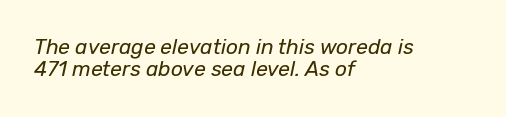
Q: Is the text bold? A: No.
Q: Is the text italic (slanted)? A: Yes, it leans right by about 12 degrees.
Q: Is the text underlined? A: No.
Q: How is the paragraph aligned? A: Left-aligned.
Q: Is the spacing between letters normal or unusually wide? A: Normal.
Q: Is the spacing between lines tight, normal or loose? A: Tight.
